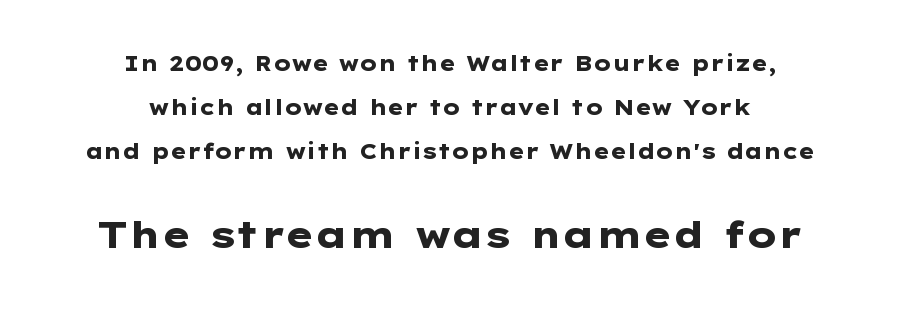
{"serif": "no", "italic": "no", "bold": "yes", "weight": "heavy", "width": "wide", "stroke_contrast": "low", "x_height": "medium", "monospaced": "no", "underline": "no", "align": "center", "line_spacing": "loose", "line_spacing_ratio": 2.09, "letter_spacing": "normal", "letter_spacing_em": 0.0, "larger_block": "second", "size_ratio": 1.76, "glyph_px": 37}
